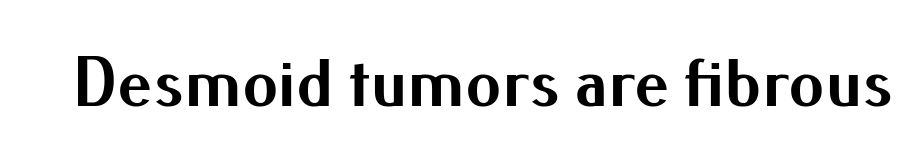
{"serif": "no", "italic": "no", "bold": "yes", "weight": "bold", "width": "normal", "stroke_contrast": "medium", "x_height": "small", "monospaced": "no", "underline": "no", "letter_spacing": "normal", "letter_spacing_em": 0.0, "glyph_px": 71}
